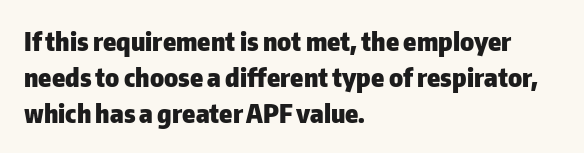
{"italic": "no", "bold": "yes", "underline": "no", "align": "left", "line_spacing": "normal", "line_spacing_ratio": 1.38, "letter_spacing": "normal", "letter_spacing_em": 0.0, "glyph_px": 26}
